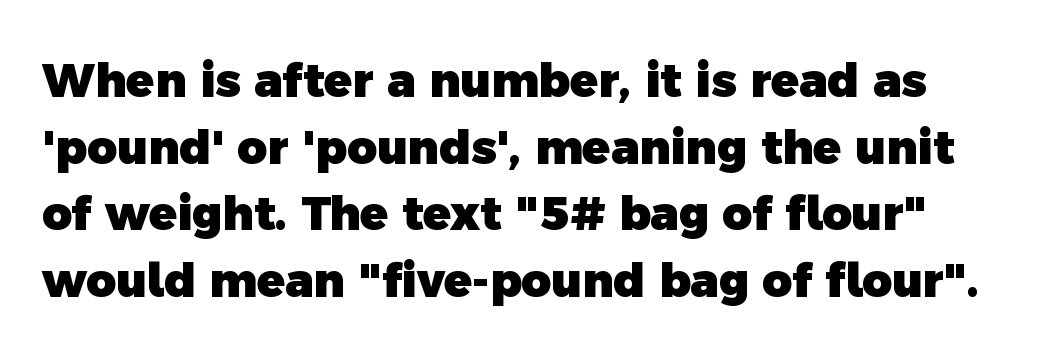
Q: Is the text bold? A: Yes.
Q: Is the typeface a serif or a sans-serif typeface? A: Sans-serif.
Q: Is the text underlined? A: No.
Q: Is the spacing between letters normal or unusually wide? A: Normal.
Q: Is the spacing between lines tight, normal or loose? A: Normal.
Q: Width (condensed, normal, or wide)? A: Normal.
Q: x-height? A: Medium.
Q: Monospaced? A: No.
